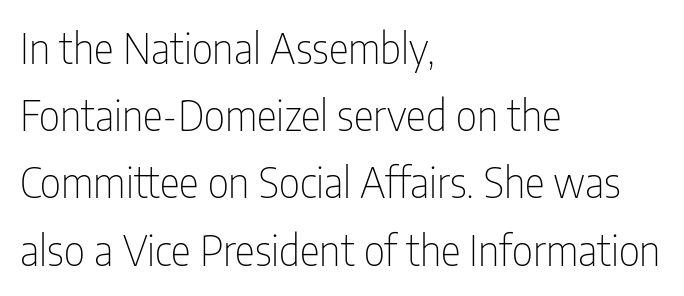
Q: Is the text bold? A: No.
Q: Is the text italic (slanted)? A: No, it is upright.
Q: Is the typeface a serif or a sans-serif typeface? A: Sans-serif.
Q: Is the text underlined? A: No.
Q: How is the paragraph aligned? A: Left-aligned.
Q: Is the spacing between letters normal or unusually wide? A: Normal.
Q: Is the spacing between lines tight, normal or loose? A: Normal.
Q: Width (condensed, normal, or wide)? A: Condensed.
Q: Stroke contrast? A: Low.
Q: x-height? A: Medium.
Q: Monospaced? A: No.
